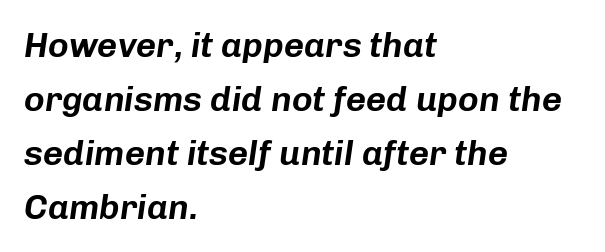
Q: Is the text italic (slanted)? A: Yes, it leans right by about 8 degrees.
Q: Is the text underlined? A: No.
Q: How is the paragraph aligned? A: Left-aligned.
Q: Is the spacing between letters normal or unusually wide? A: Normal.
Q: Is the spacing between lines tight, normal or loose? A: Normal.
Q: Width (condensed, normal, or wide)? A: Normal.
Q: Stroke contrast? A: Low.
Q: x-height? A: Medium.
Q: Monospaced? A: No.
